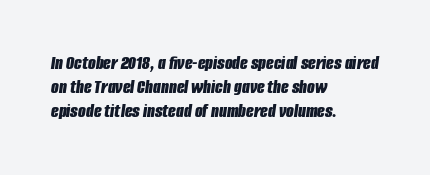
{"italic": "yes", "lean": "right", "slant_degrees": 8, "bold": "yes", "underline": "no", "align": "left", "line_spacing_ratio": 1.21, "letter_spacing": "normal", "letter_spacing_em": 0.0, "glyph_px": 20}
